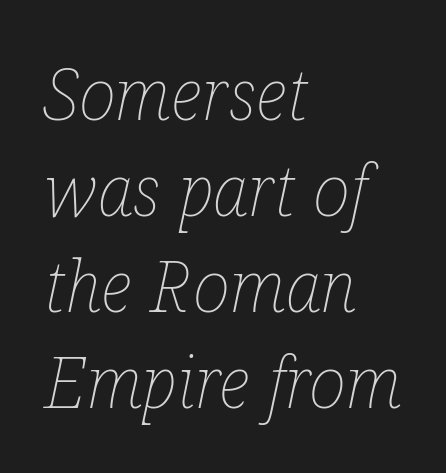
{"italic": "yes", "lean": "right", "slant_degrees": 12, "bold": "no", "weight": "thin", "width": "condensed", "stroke_contrast": "low", "x_height": "medium", "monospaced": "no", "underline": "no", "align": "left", "line_spacing": "normal", "line_spacing_ratio": 1.35, "letter_spacing": "normal", "letter_spacing_em": 0.0, "glyph_px": 71}
